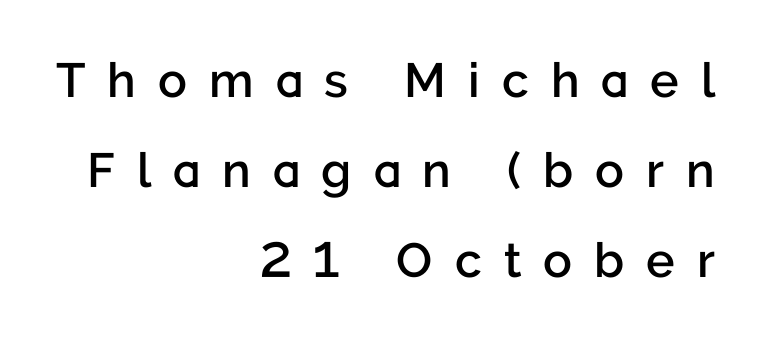
{"serif": "no", "italic": "no", "bold": "semi", "weight": "semibold", "width": "normal", "stroke_contrast": "low", "x_height": "medium", "monospaced": "no", "underline": "no", "align": "right", "line_spacing_ratio": 1.88, "letter_spacing": "wide", "letter_spacing_em": 0.46, "glyph_px": 48}
